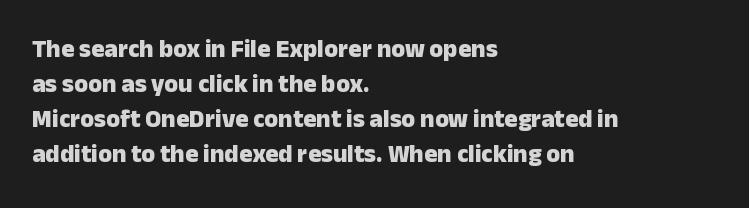
The image shows 25 px bold type, upright; set left-aligned, normal line spacing (1.4x), normal letter spacing, not underlined.
